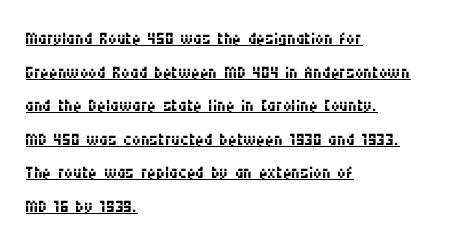
{"italic": "no", "bold": "no", "underline": "yes", "align": "left", "line_spacing": "normal", "line_spacing_ratio": 1.4, "letter_spacing": "normal", "letter_spacing_em": 0.0, "glyph_px": 24}
